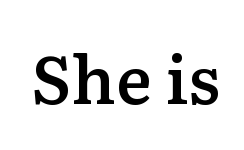
Q: Is the text bold? A: Semi-bold.
Q: Is the text italic (slanted)? A: No, it is upright.
Q: Is the typeface a serif or a sans-serif typeface? A: Serif.
Q: Is the text underlined? A: No.
Q: Is the spacing between letters normal or unusually wide? A: Normal.
Q: Width (condensed, normal, or wide)? A: Normal.
Q: Stroke contrast? A: Low.
Q: x-height? A: Medium.
Q: Monospaced? A: No.
